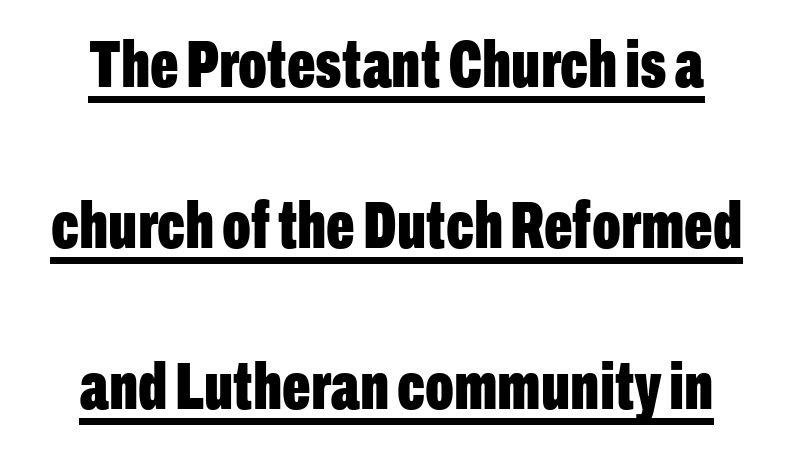
Q: Is the text bold? A: Yes.
Q: Is the text italic (slanted)? A: No, it is upright.
Q: Is the typeface a serif or a sans-serif typeface? A: Sans-serif.
Q: Is the text underlined? A: Yes.
Q: Is the spacing between letters normal or unusually wide? A: Normal.
Q: Is the spacing between lines tight, normal or loose? A: Loose.
Q: Width (condensed, normal, or wide)? A: Condensed.
Q: Stroke contrast? A: Low.
Q: x-height? A: Medium.
Q: Monospaced? A: No.
